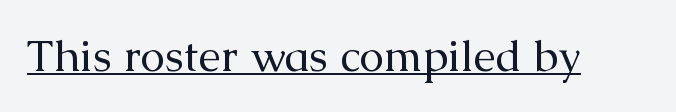
The image shows 44 px regular-weight serif type, upright; set normal letter spacing, underlined; medium stroke contrast and a medium x-height.
